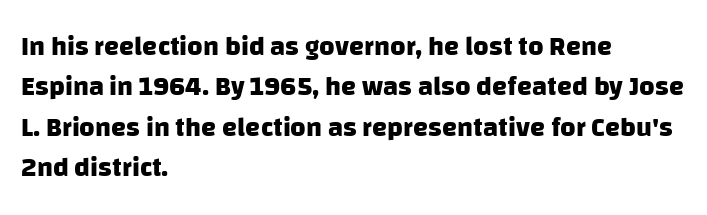
Characters follow at the spacing the type designer built in. The glyphs have the mass of a bold cut. Compared with typical paragraphs, the rows here are spaced about the same. Letters rest on an invisible, unmarked baseline. Short and long lines alike share a common starting point at left.
